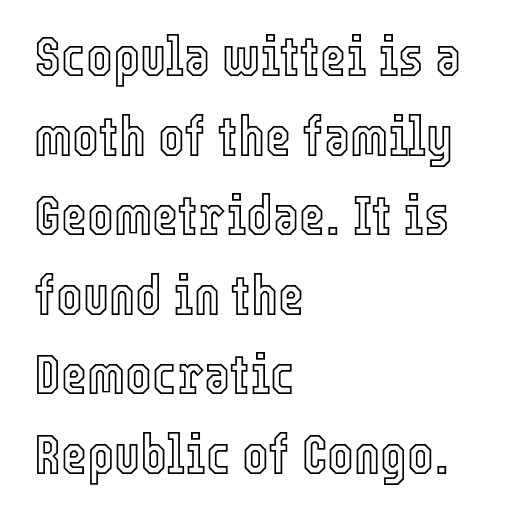
Q: Is the text italic (slanted)? A: No, it is upright.
Q: Is the text underlined? A: No.
Q: How is the paragraph aligned? A: Left-aligned.
Q: Is the spacing between letters normal or unusually wide? A: Normal.
Q: Is the spacing between lines tight, normal or loose? A: Normal.
Q: Width (condensed, normal, or wide)? A: Condensed.
Q: x-height? A: Medium.
Q: Monospaced? A: No.
